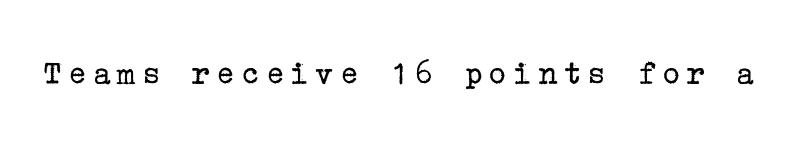
{"serif": "yes", "italic": "no", "bold": "no", "weight": "regular", "width": "normal", "stroke_contrast": "low", "x_height": "medium", "underline": "no", "glyph_px": 35}
